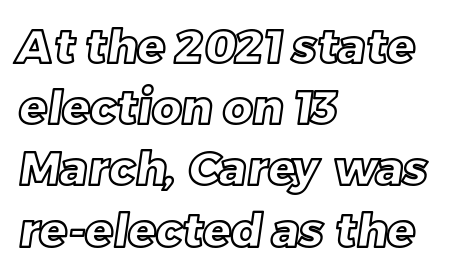
Alignment: flush left. Looks like regular typesetting: each glyph gets only the width it needs. A clean baseline with only descenders dipping below it. Honestly, the letter spacing is just normal — you wouldn't notice it. Is there much room between lines? A standard amount, neither cramped nor airy.
